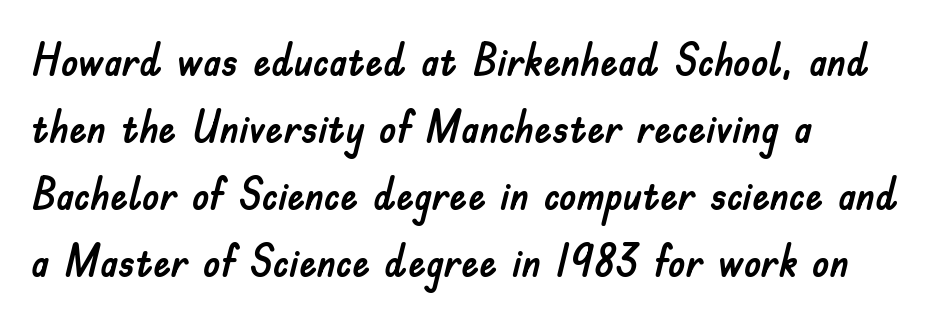
{"serif": "no", "width": "normal", "stroke_contrast": "low", "x_height": "small", "monospaced": "no", "underline": "no", "align": "left", "line_spacing": "normal", "line_spacing_ratio": 1.52, "letter_spacing": "normal", "letter_spacing_em": 0.0, "glyph_px": 44}
